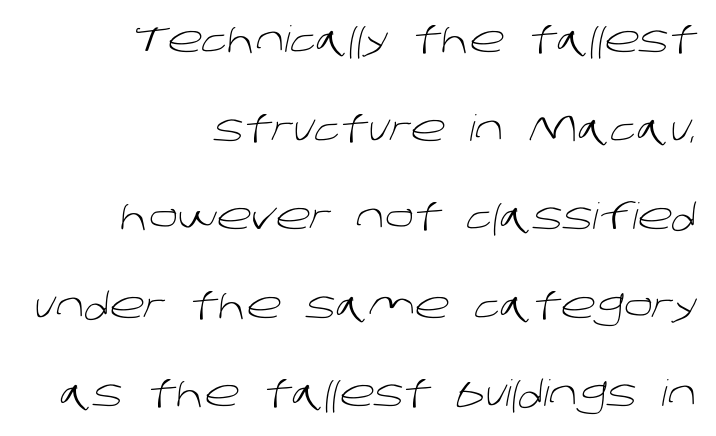
The image shows 36 px light sans-serif type; set right-aligned, loose line spacing (2.46x), normal letter spacing, not underlined; low stroke contrast and a large x-height.
